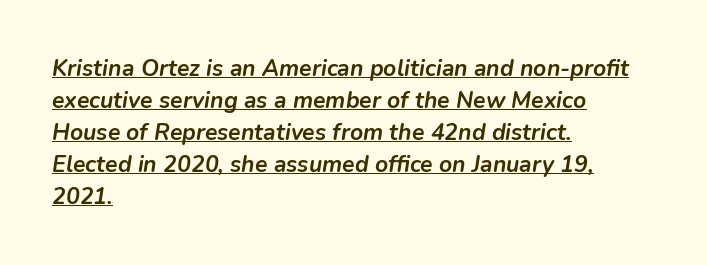
{"italic": "yes", "lean": "right", "slant_degrees": 9, "bold": "yes", "underline": "yes", "align": "left", "line_spacing": "normal", "line_spacing_ratio": 1.39, "letter_spacing": "normal", "letter_spacing_em": 0.0, "glyph_px": 23}
